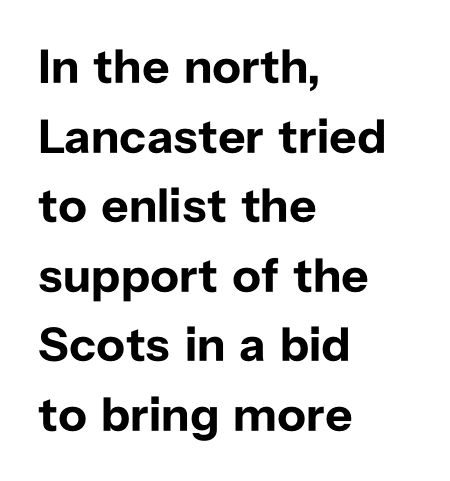
All the whitespace from short lines collects on the right. Is this a fixed-width face? No — the glyphs have proportional, varying widths. The designer left line spacing at the default. The glyphs are unaccompanied by any horizontal stroke below them. The passage shown is typeset with a sans-serif family. Each word holds together tightly as a unit, with standard inter-letter gaps.
